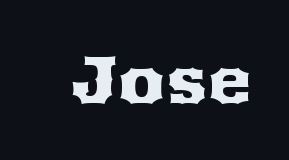
{"serif": "yes", "italic": "no", "width": "wide", "stroke_contrast": "medium", "x_height": "medium", "monospaced": "no", "underline": "no", "letter_spacing": "normal", "letter_spacing_em": 0.0, "glyph_px": 68}
